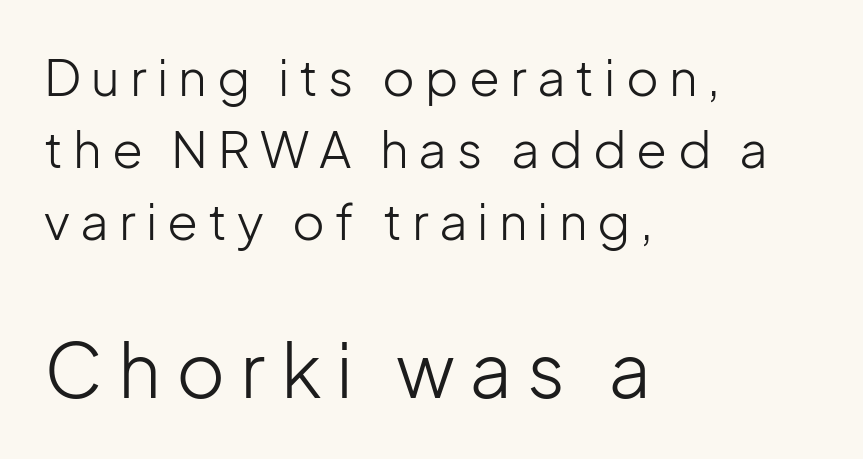
{"serif": "no", "italic": "no", "bold": "no", "weight": "light", "width": "normal", "stroke_contrast": "low", "x_height": "medium", "monospaced": "no", "underline": "no", "align": "left", "line_spacing": "normal", "line_spacing_ratio": 1.44, "letter_spacing": "wide", "letter_spacing_em": 0.2, "larger_block": "second", "size_ratio": 1.5, "glyph_px": 75}
